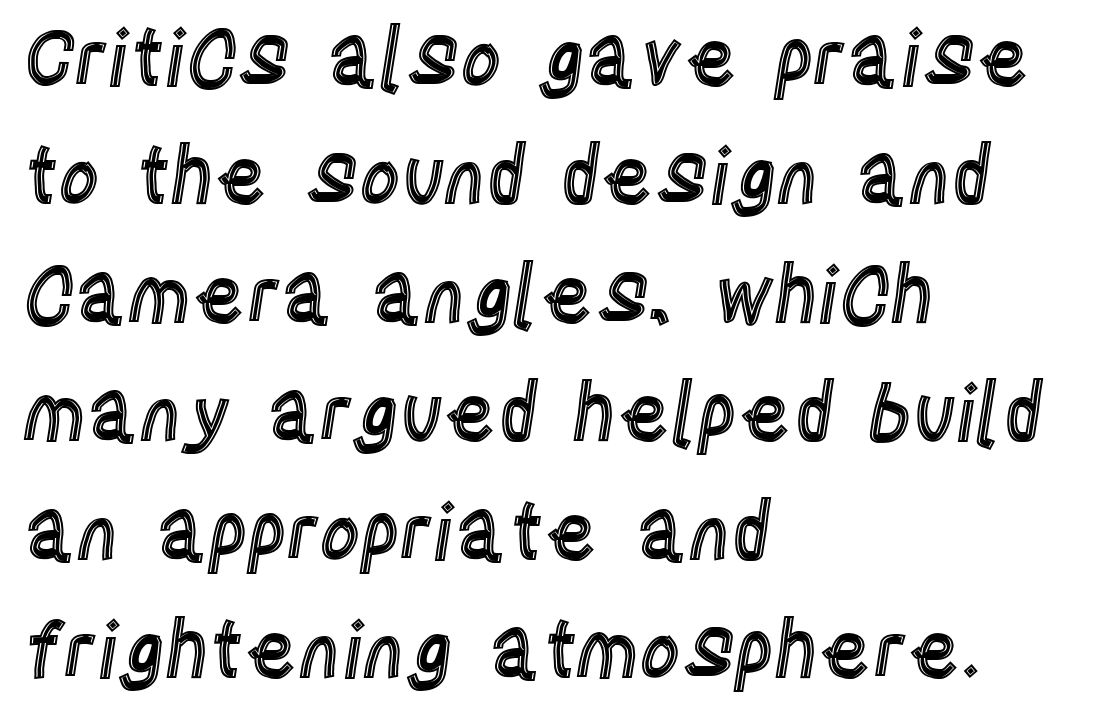
Anything drawn beneath the words? Only blank space. One-word summary of the alignment: left. Students, note that the glyphs here touch the page at normal intervals. Successive baselines arrive at the customary interval.
